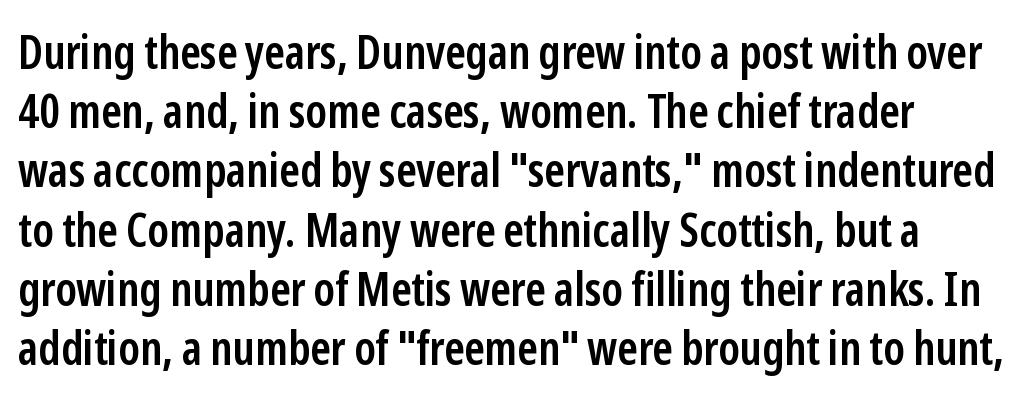
{"serif": "no", "italic": "no", "bold": "semi", "weight": "semibold", "width": "condensed", "stroke_contrast": "low", "x_height": "medium", "monospaced": "no", "underline": "no", "align": "left", "line_spacing": "normal", "line_spacing_ratio": 1.26, "letter_spacing": "normal", "letter_spacing_em": 0.0, "glyph_px": 47}
